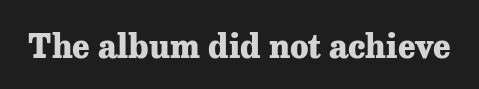
{"serif": "yes", "italic": "no", "bold": "yes", "weight": "heavy", "width": "normal", "stroke_contrast": "low", "x_height": "medium", "monospaced": "no", "underline": "no", "letter_spacing": "normal", "letter_spacing_em": 0.0, "glyph_px": 33}
